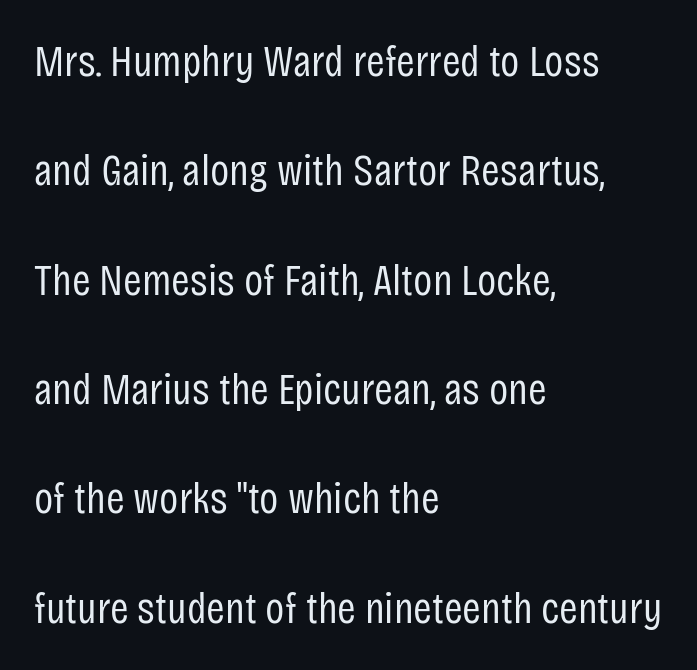
The face used here is proportionally spaced, like ordinary book or web type. This sample is left-justified, so line endings fall wherever the words run out. Just letters on the line, the space beneath them empty. This reads as an unemphasized weight, regular at the heaviest. Honestly, the rows look like they've been pulled way apart. Typographically, this falls in the sans-serif category.
